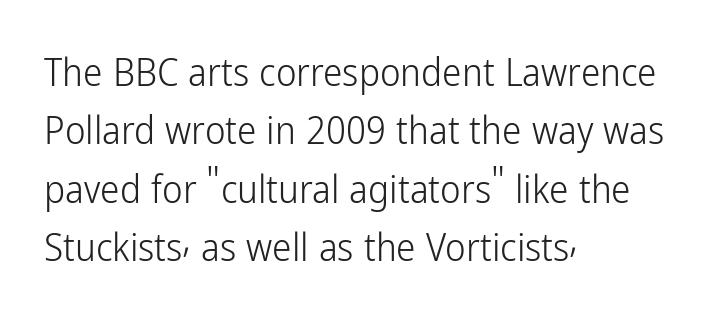
Do the characters align in a grid? No, the font is proportional. The face used here is rendered with its standard letterfit. Stems and bowls with no extra thickness — not bold. Casual observation: everything's shoved over to the left. Beneath every word, the page is bare.
